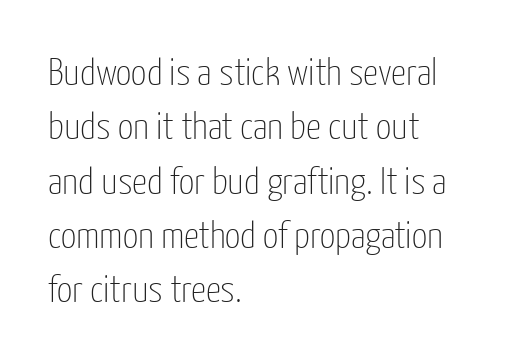
{"serif": "no", "italic": "no", "bold": "no", "weight": "thin", "width": "condensed", "stroke_contrast": "low", "x_height": "medium", "monospaced": "no", "underline": "no", "align": "left", "line_spacing": "normal", "line_spacing_ratio": 1.43, "letter_spacing": "normal", "letter_spacing_em": 0.0, "glyph_px": 38}
